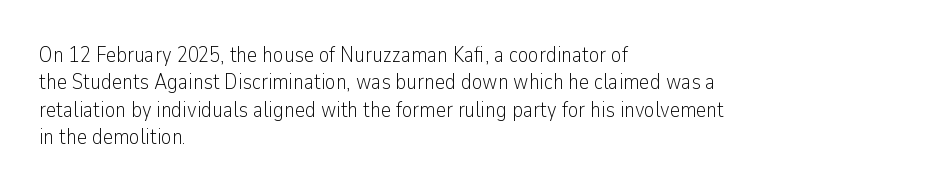
The image shows 22 px text type, upright; set left-aligned, normal line spacing (1.25x), normal letter spacing, not underlined.
